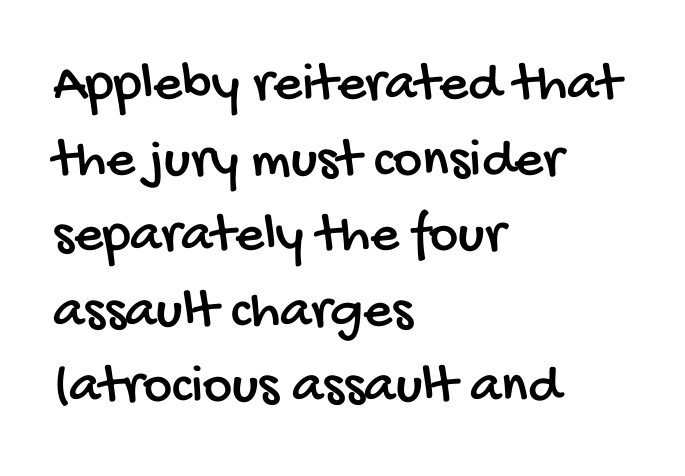
{"serif": "no", "width": "condensed", "stroke_contrast": "low", "x_height": "large", "monospaced": "no", "underline": "no", "align": "left", "line_spacing": "normal", "line_spacing_ratio": 1.35, "letter_spacing": "normal", "letter_spacing_em": 0.0, "glyph_px": 56}
